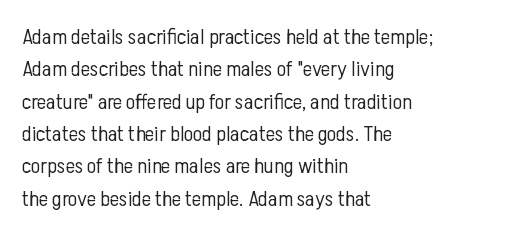
{"italic": "no", "bold": "no", "underline": "no", "align": "left", "line_spacing": "normal", "line_spacing_ratio": 1.47, "letter_spacing": "normal", "letter_spacing_em": 0.0, "glyph_px": 22}
